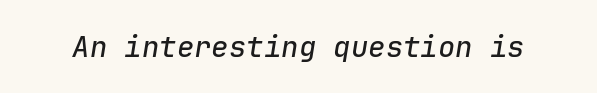
The image shows 29 px text type, italic (leaning right), monospaced; set normal letter spacing, not underlined; low stroke contrast and a medium x-height.
